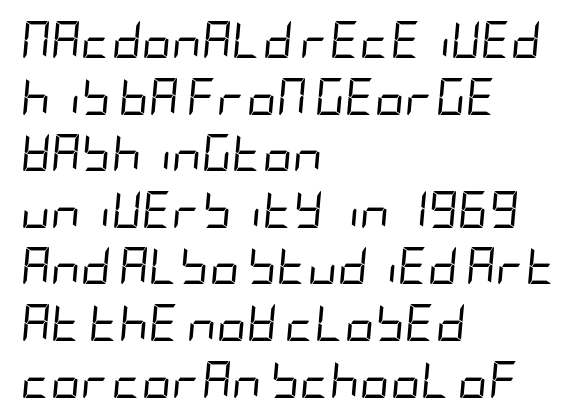
The image shows 37 px regular-weight, condensed type, italic (leaning right); set left-aligned, normal line spacing (1.53x), normal letter spacing, not underlined; low stroke contrast and a large x-height.
